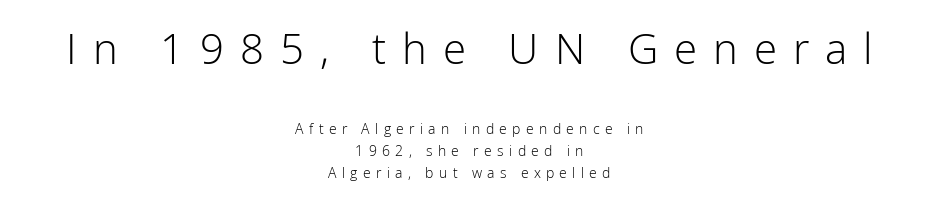
The image shows 42 px light sans-serif type, upright; set centered, normal line spacing (1.58x), unusually wide letter spacing (+0.38 em), not underlined; the first (top) block is 3.0x larger; low stroke contrast and a medium x-height.
